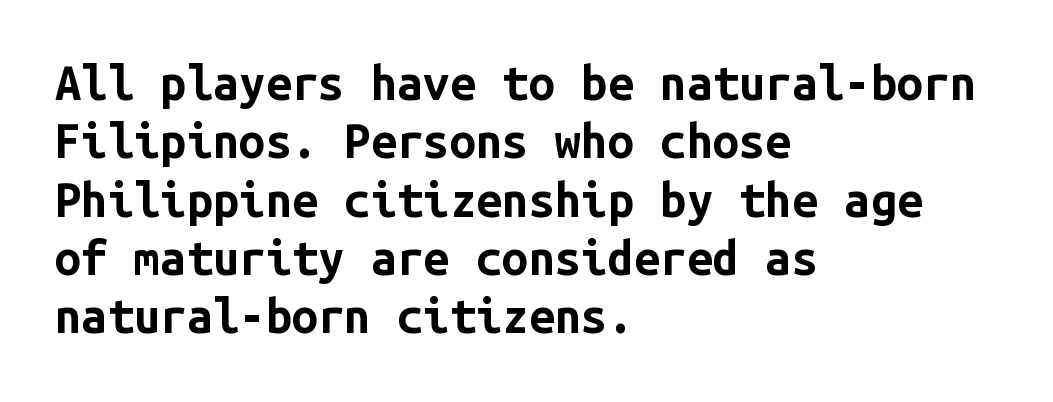
{"serif": "no", "italic": "no", "bold": "yes", "weight": "bold", "width": "normal", "stroke_contrast": "low", "x_height": "medium", "monospaced": "yes", "underline": "no", "align": "left", "line_spacing_ratio": 1.24, "letter_spacing": "normal", "letter_spacing_em": 0.0, "glyph_px": 47}
